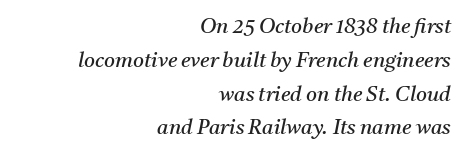
{"italic": "yes", "lean": "right", "slant_degrees": 11, "bold": "no", "underline": "no", "align": "right", "line_spacing": "normal", "line_spacing_ratio": 1.61, "letter_spacing": "normal", "letter_spacing_em": 0.0, "glyph_px": 21}
